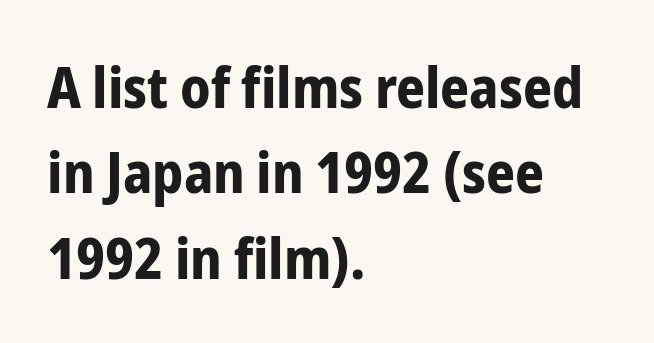
Letters rest on an invisible, unmarked baseline. The letters sit at their default tracking, neither squeezed nor spread. The lettering holds an erect, upright posture throughout. You'd pick this weight for a headline — it's a proper bold. Is the block centered? No — it sits flush against the left margin.
